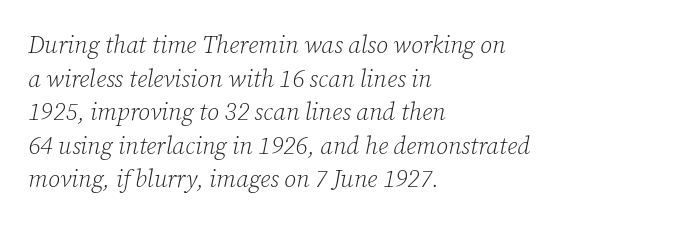
The image shows 24 px text type, italic (leaning right); set left-aligned, normal line spacing (1.4x), normal letter spacing, not underlined.
